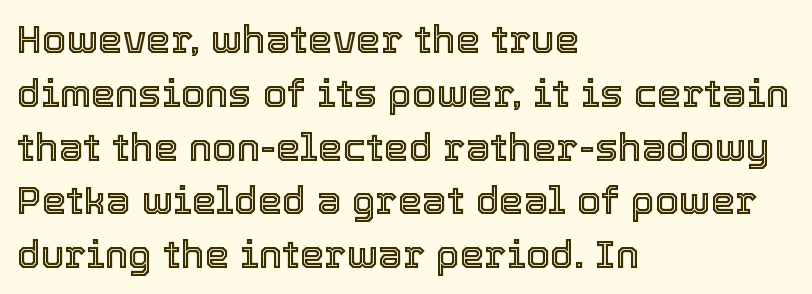
{"italic": "no", "width": "normal", "x_height": "medium", "monospaced": "no", "underline": "no", "align": "left", "line_spacing": "normal", "line_spacing_ratio": 1.38, "letter_spacing": "normal", "letter_spacing_em": 0.0, "glyph_px": 39}
